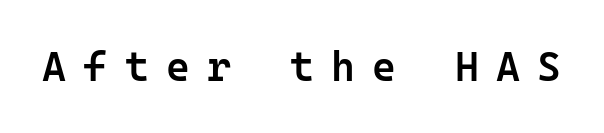
Q: Is the text bold? A: Semi-bold.
Q: Is the text italic (slanted)? A: No, it is upright.
Q: Is the typeface a serif or a sans-serif typeface? A: Sans-serif.
Q: Is the text underlined? A: No.
Q: Is the spacing between letters normal or unusually wide? A: Unusually wide.
Q: Width (condensed, normal, or wide)? A: Normal.
Q: Stroke contrast? A: Low.
Q: x-height? A: Medium.
Q: Monospaced? A: Yes.
